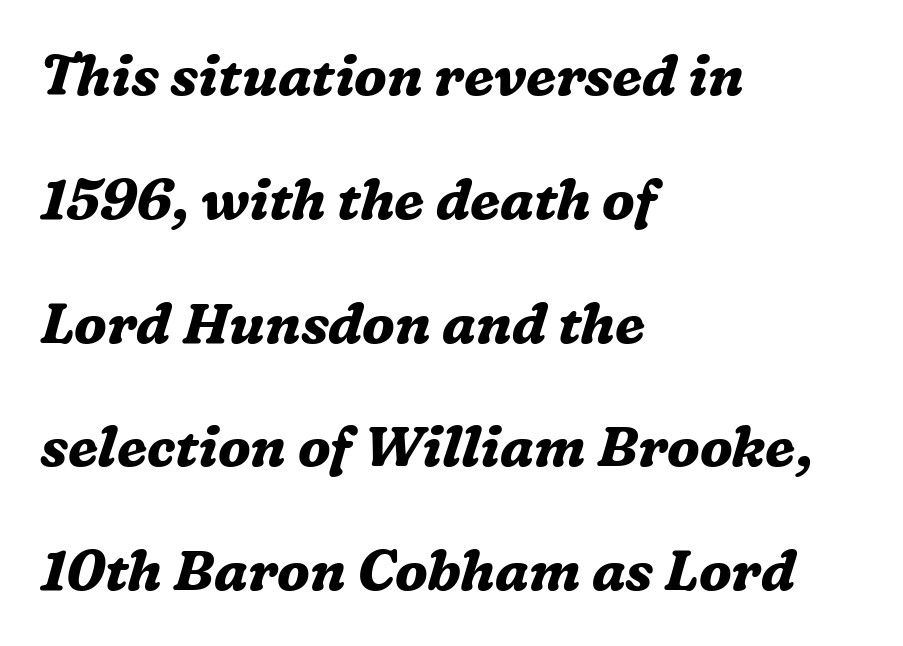
The image shows 56 px bold serif type, italic (leaning right); set left-aligned, loose line spacing (2.21x), normal letter spacing, not underlined; medium stroke contrast and a medium x-height.
